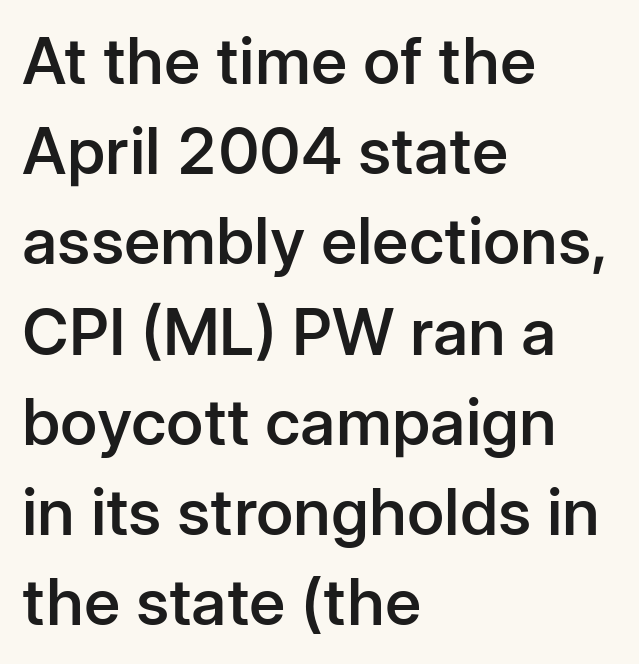
The image shows 64 px semibold sans-serif type, upright; set left-aligned, normal line spacing (1.41x), normal letter spacing, not underlined; low stroke contrast and a medium x-height.
